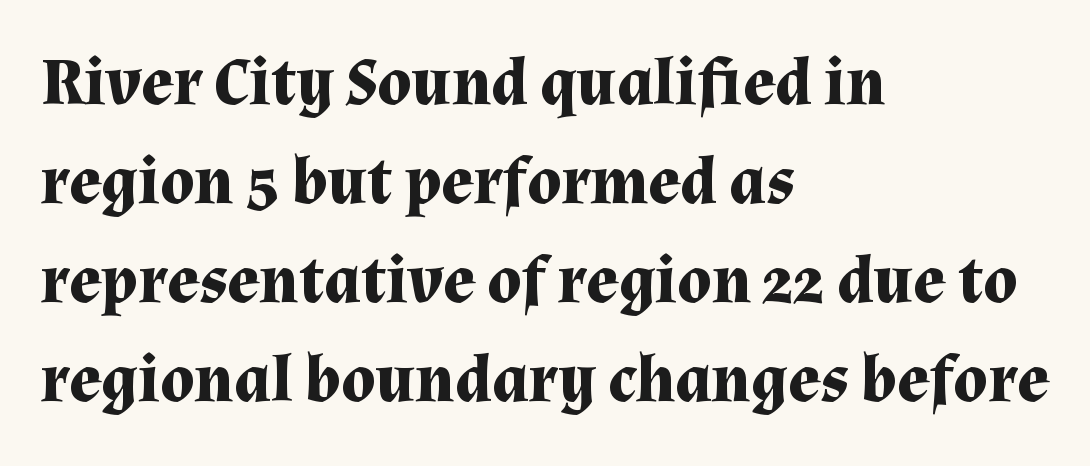
Q: Is the text bold? A: Yes.
Q: Is the text italic (slanted)? A: No, it is upright.
Q: Is the typeface a serif or a sans-serif typeface? A: Serif.
Q: Is the text underlined? A: No.
Q: How is the paragraph aligned? A: Left-aligned.
Q: Is the spacing between letters normal or unusually wide? A: Normal.
Q: Is the spacing between lines tight, normal or loose? A: Normal.
Q: Width (condensed, normal, or wide)? A: Normal.
Q: Stroke contrast? A: Medium.
Q: x-height? A: Medium.
Q: Monospaced? A: No.
